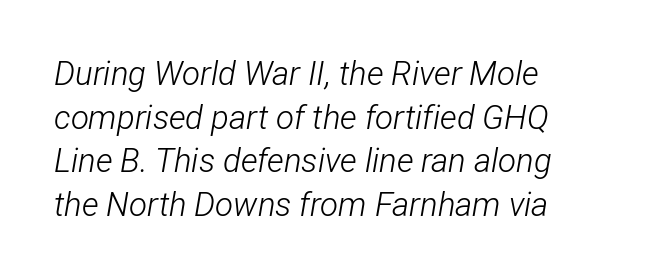
Each new line begins a customary step beneath the previous one. The strip under each line holds only bare page. The strokes are not fattened; the text isn't bold. In terms of posture, this sample is oblique. Letter spacing: default.
